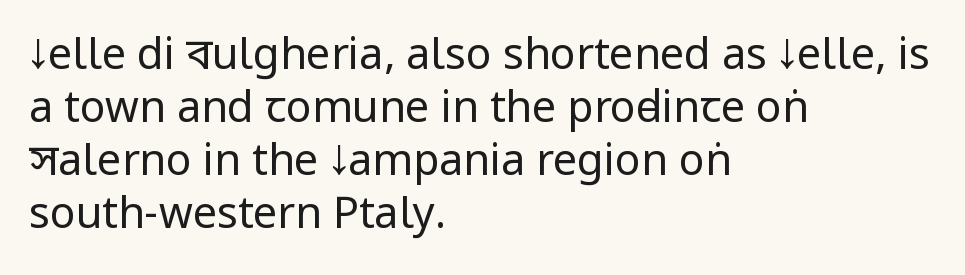
{"serif": "no", "italic": "no", "bold": "no", "weight": "regular", "width": "condensed", "stroke_contrast": "low", "x_height": "large", "monospaced": "no", "underline": "no", "align": "left", "line_spacing_ratio": 1.23, "letter_spacing": "normal", "letter_spacing_em": 0.0, "glyph_px": 43}
